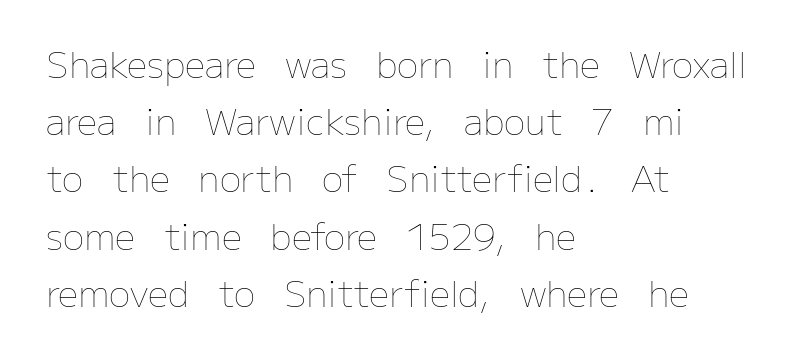
{"italic": "no", "bold": "no", "weight": "thin", "width": "normal", "stroke_contrast": "low", "x_height": "medium", "monospaced": "no", "underline": "no", "align": "left", "line_spacing": "normal", "line_spacing_ratio": 1.59, "letter_spacing": "normal", "letter_spacing_em": 0.0, "glyph_px": 36}
